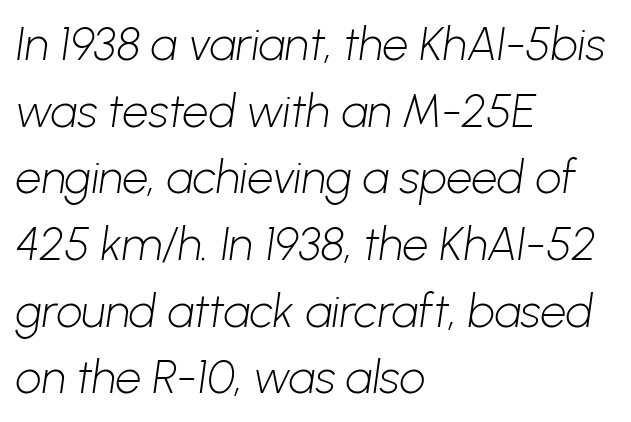
The image shows 46 px light sans-serif type; set left-aligned, normal line spacing (1.45x), normal letter spacing, not underlined; low stroke contrast and a medium x-height.
